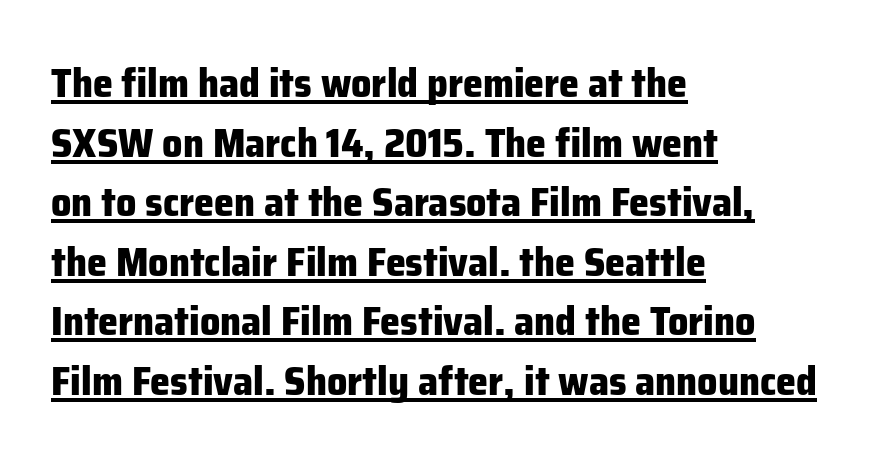
{"serif": "no", "italic": "no", "bold": "yes", "weight": "heavy", "width": "normal", "stroke_contrast": "low", "x_height": "medium", "monospaced": "no", "underline": "yes", "align": "left", "line_spacing": "normal", "line_spacing_ratio": 1.49, "letter_spacing": "normal", "letter_spacing_em": 0.0, "glyph_px": 40}
